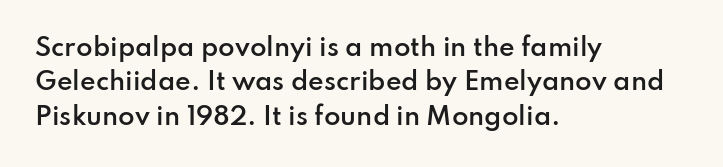
The image shows 24 px text type, upright; set left-aligned, normal line spacing (1.43x), normal letter spacing, not underlined.
